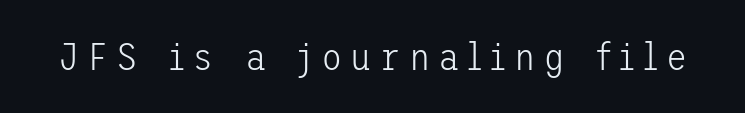
Q: Is the text bold? A: No.
Q: Is the text italic (slanted)? A: No, it is upright.
Q: Is the typeface a serif or a sans-serif typeface? A: Sans-serif.
Q: Is the text underlined? A: No.
Q: Is the spacing between letters normal or unusually wide? A: Unusually wide.
Q: Width (condensed, normal, or wide)? A: Normal.
Q: Stroke contrast? A: Low.
Q: x-height? A: Medium.
